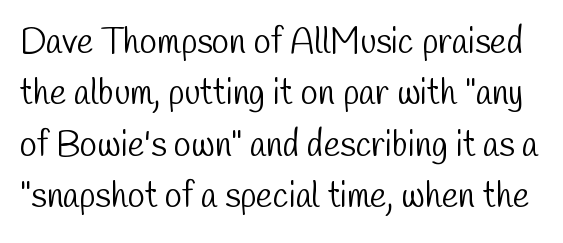
The image shows 35 px light, condensed sans-serif type; set normal line spacing (1.47x), normal letter spacing, not underlined; low stroke contrast and a medium x-height.
